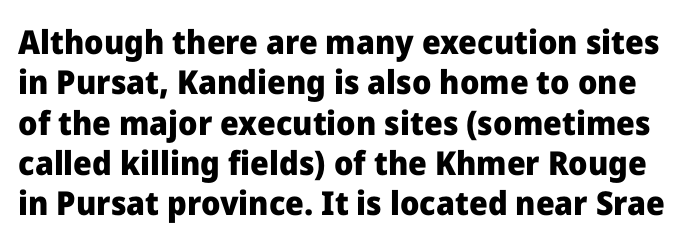
{"serif": "no", "italic": "no", "bold": "yes", "weight": "heavy", "width": "normal", "stroke_contrast": "low", "x_height": "medium", "monospaced": "no", "underline": "no", "line_spacing_ratio": 1.22, "letter_spacing": "normal", "letter_spacing_em": 0.0, "glyph_px": 33}
